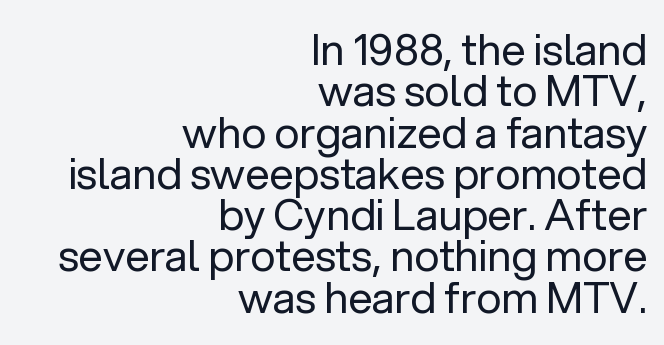
The image shows 43 px regular-weight sans-serif type, upright; set right-aligned, tight line spacing (0.96x), normal letter spacing, not underlined; low stroke contrast and a medium x-height.
